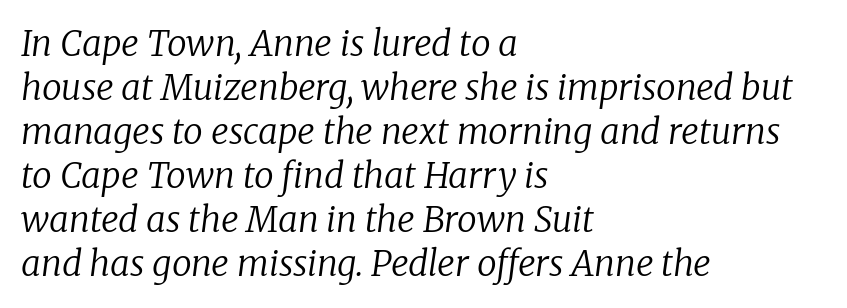
{"serif": "yes", "italic": "yes", "lean": "right", "slant_degrees": 8, "bold": "no", "weight": "regular", "width": "normal", "stroke_contrast": "low", "x_height": "medium", "monospaced": "no", "underline": "no", "align": "left", "line_spacing": "normal", "line_spacing_ratio": 1.26, "letter_spacing": "normal", "letter_spacing_em": 0.0, "glyph_px": 35}
